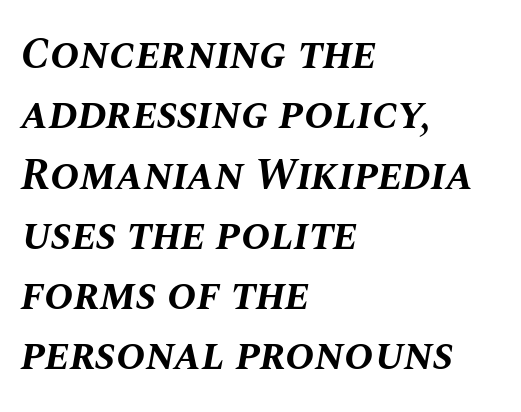
Between one letter and the next there's only the usual sliver of space. Posture: slanted. Plenty of ink on the page — the face is bold. The passage shown stacks its lines at a standard gap. You could not count columns in this text — the font is proportionally spaced.
